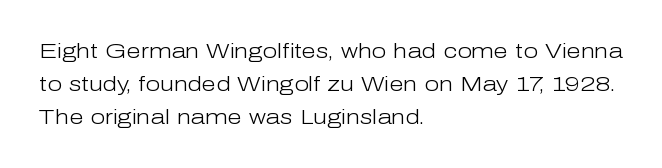
Q: Is the text bold? A: No.
Q: Is the text italic (slanted)? A: No, it is upright.
Q: Is the text underlined? A: No.
Q: How is the paragraph aligned? A: Left-aligned.
Q: Is the spacing between letters normal or unusually wide? A: Normal.
Q: Is the spacing between lines tight, normal or loose? A: Normal.
